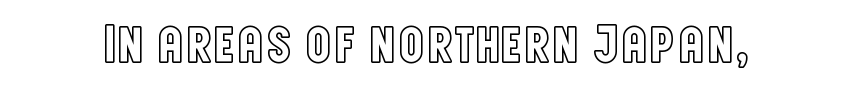
Each word holds together tightly as a unit, with standard inter-letter gaps. The face used here is proportionally spaced, like ordinary book or web type. Check under the words: just untouched page. Italic? Not at all — the glyphs are vertical.
